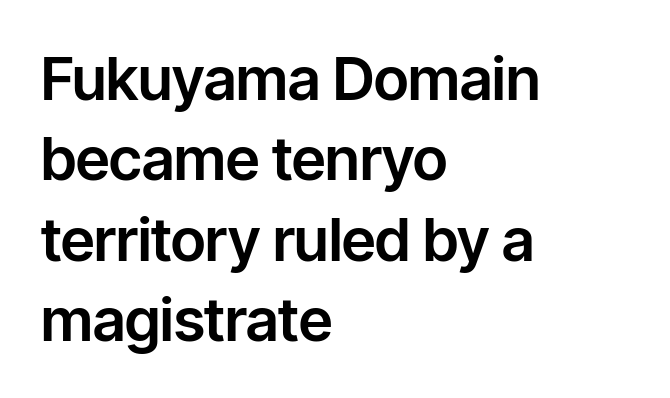
{"serif": "no", "italic": "no", "width": "normal", "stroke_contrast": "low", "x_height": "medium", "monospaced": "no", "underline": "no", "align": "left", "line_spacing": "normal", "line_spacing_ratio": 1.34, "letter_spacing": "normal", "letter_spacing_em": 0.0, "glyph_px": 60}
